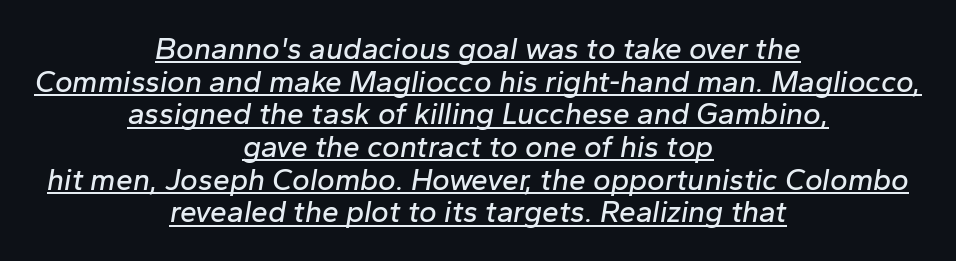
{"italic": "yes", "lean": "right", "slant_degrees": 10, "width": "normal", "stroke_contrast": "low", "x_height": "medium", "monospaced": "no", "underline": "yes", "align": "center", "line_spacing": "tight", "line_spacing_ratio": 1.09, "letter_spacing": "normal", "letter_spacing_em": 0.0, "glyph_px": 30}
